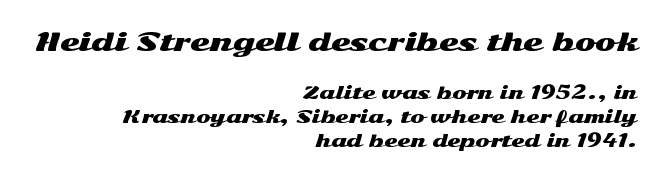
Q: Is the text italic (slanted)? A: Yes.
Q: Is the text underlined? A: No.
Q: How is the paragraph aligned? A: Right-aligned.
Q: Is the spacing between letters normal or unusually wide? A: Normal.
Q: Is the spacing between lines tight, normal or loose? A: Normal.
Q: Which block of text is set in a larger size, the first (top) or the second (bottom)? A: The first (top) one.
